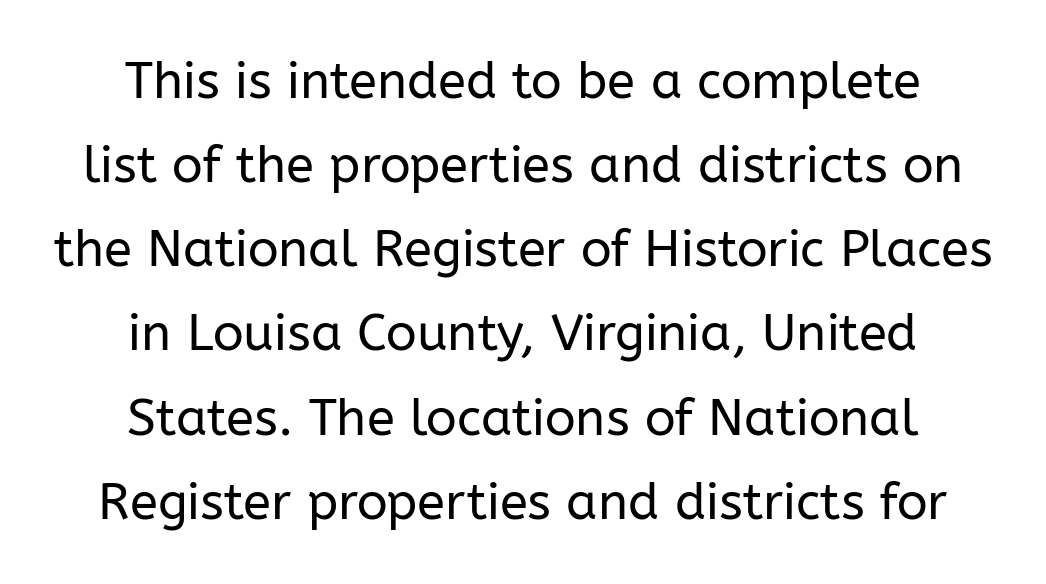
Tracking here is standard; glyphs follow each other at the usual distance. The typesetting does not lean heavy: it is not bold. The letters stand upright; this is a roman face. I'd call this a sans setting — the letters go barefoot. A student would call this center alignment; a typographer would say set centered.
